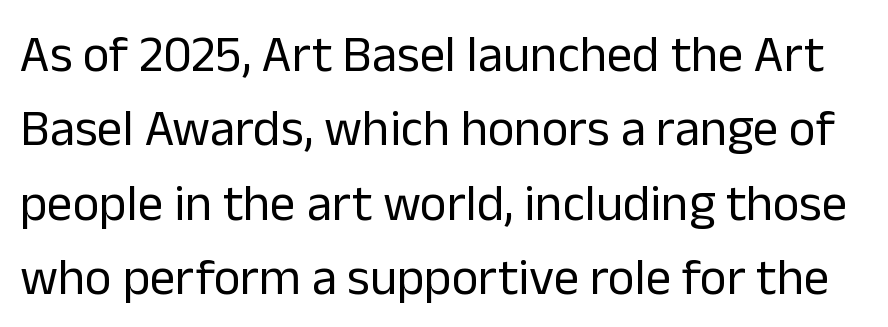
{"serif": "no", "italic": "no", "bold": "no", "weight": "regular", "width": "normal", "stroke_contrast": "low", "x_height": "medium", "monospaced": "no", "underline": "no", "line_spacing": "normal", "line_spacing_ratio": 1.46, "letter_spacing": "normal", "letter_spacing_em": 0.0, "glyph_px": 51}
